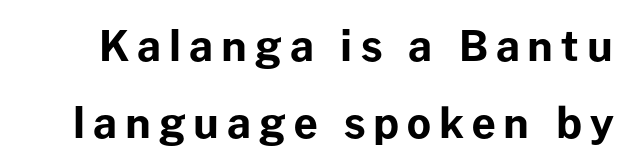
Its strokes are broad and dark, the hallmark of bold type. The foot of each line stays bare and open. The lettering stays uniformly vertical, giving the passage a roman look. Does the type have serifs? No, each stem ends abruptly. Character widths vary here, with narrow letters taking less room than wide ones.
